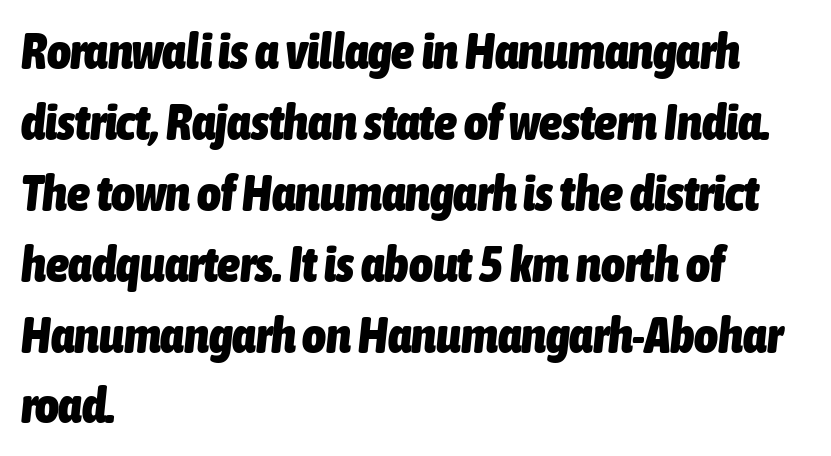
{"italic": "yes", "lean": "right", "slant_degrees": 6, "bold": "yes", "weight": "heavy", "width": "condensed", "stroke_contrast": "low", "x_height": "medium", "monospaced": "no", "underline": "no", "align": "left", "line_spacing": "normal", "line_spacing_ratio": 1.39, "letter_spacing": "normal", "letter_spacing_em": 0.0, "glyph_px": 51}
